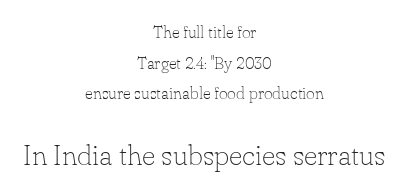
Each letter keeps its own natural width here, so spacing adapts to shape. Every row of glyphs is offset so its center matches the block's center. To sum up the face: it has serifs. Tracking value appears to be zero — textbook default spacing. A typesetter would mark this as roman, not italic.
